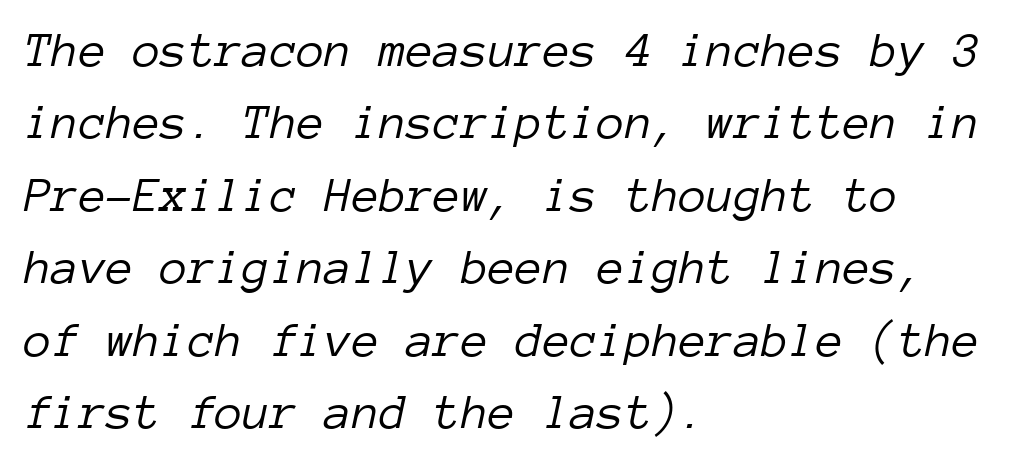
The image shows 50 px light type, italic (leaning right), monospaced; set left-aligned, normal line spacing (1.45x), normal letter spacing, not underlined; low stroke contrast and a medium x-height.
